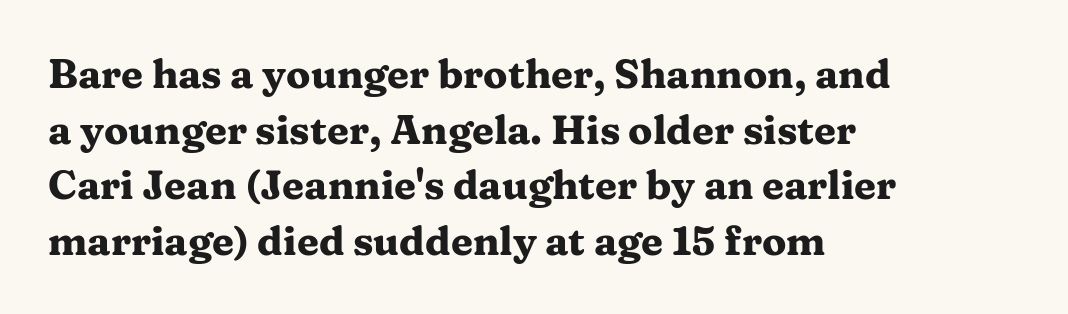
Has an underline been added? It has not. Look at the tracking — it's just the regular setting, nothing added. Horizontal alignment here is leftward, the default for most running prose. What kind of face is this? One with serifs. Each letter keeps its own natural width here, so spacing adapts to shape. Stroke thickness is high; the sample reads as a true bold.
